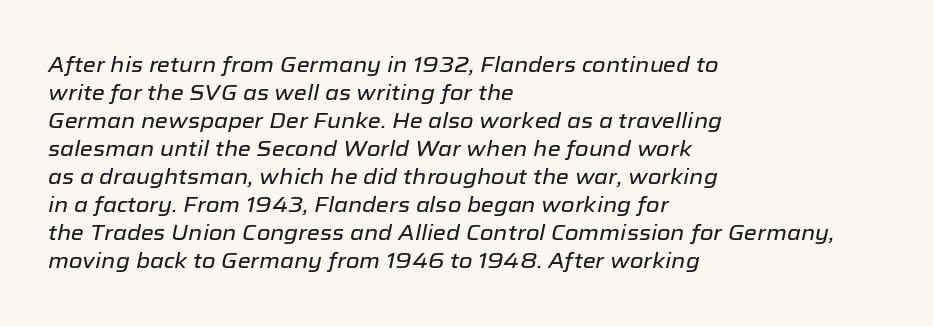
Q: Is the text italic (slanted)? A: Yes, it leans right by about 12 degrees.
Q: Is the text underlined? A: No.
Q: How is the paragraph aligned? A: Left-aligned.
Q: Is the spacing between letters normal or unusually wide? A: Normal.
Q: Is the spacing between lines tight, normal or loose? A: Normal.
